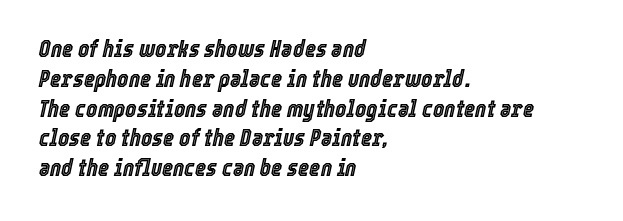
{"italic": "yes", "lean": "right", "slant_degrees": 12, "underline": "no", "align": "left", "line_spacing_ratio": 1.24, "letter_spacing": "normal", "letter_spacing_em": 0.0, "glyph_px": 24}
